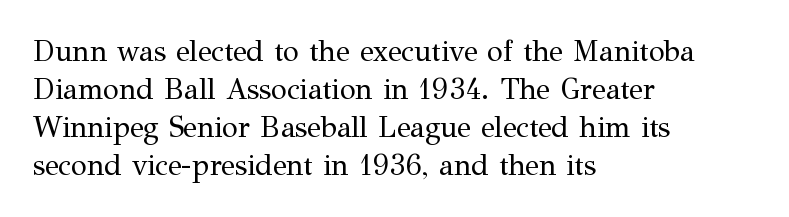
The letters advance in unequal steps, a hallmark of proportional type. This rendering leaves character spacing at its baseline value. Compared with typical paragraphs, the rows here are spaced about the same. Which margin do the lines hug? The left one — the right edge is uneven. To sum up the face: it has serifs.
